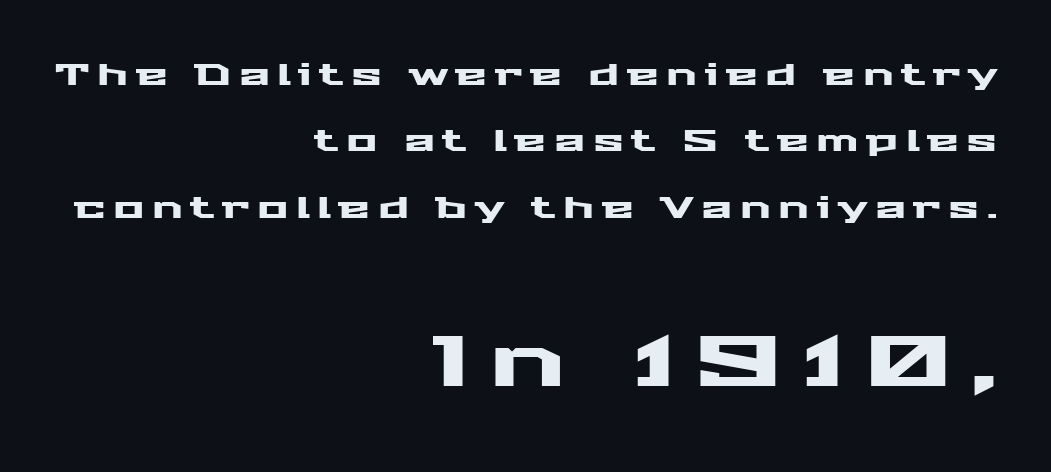
The image shows 72 px wide sans-serif type, upright; set right-aligned, loose line spacing (2.29x), unusually wide letter spacing (+0.26 em), not underlined; the second (bottom) block is 2.48x larger; medium stroke contrast and a medium x-height.
